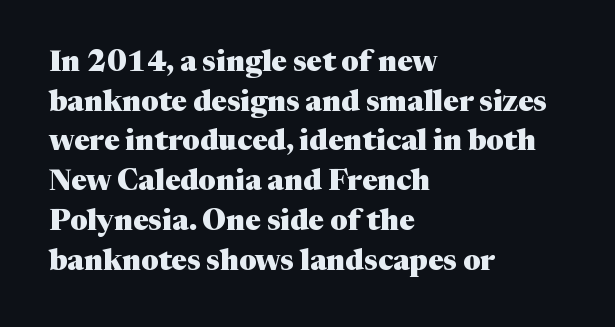
{"serif": "yes", "italic": "no", "bold": "yes", "weight": "heavy", "width": "normal", "stroke_contrast": "medium", "x_height": "medium", "monospaced": "no", "underline": "no", "align": "left", "line_spacing": "normal", "line_spacing_ratio": 1.37, "letter_spacing": "normal", "letter_spacing_em": 0.0, "glyph_px": 29}
